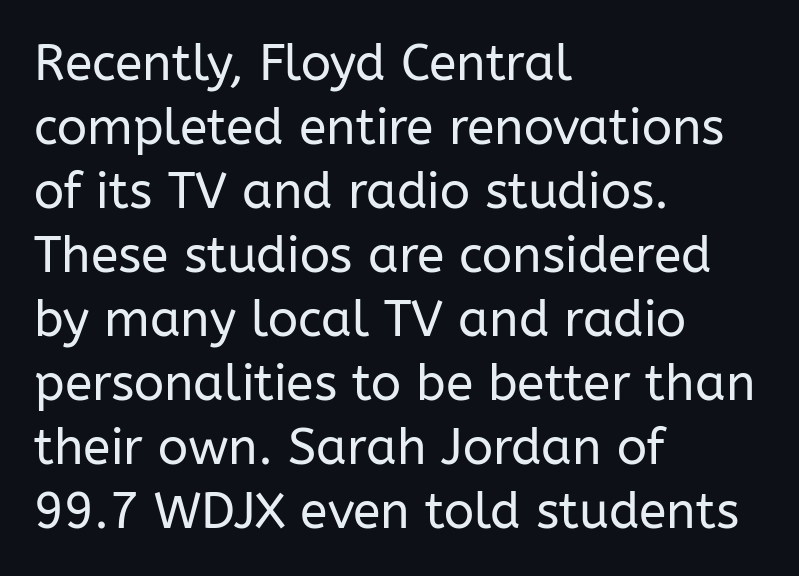
The image shows 50 px regular-weight sans-serif type, upright; set left-aligned, normal line spacing (1.28x), normal letter spacing, not underlined; low stroke contrast and a medium x-height.
